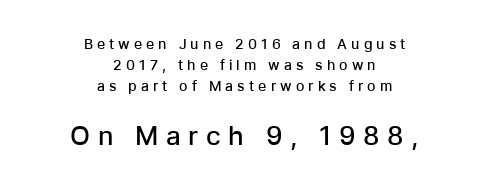
This rendering widens character spacing well past its baseline value. A fair bit of extra ink — the face is semibold, not bold. Size contrast runs from small at the top to large at the bottom. Upright lettering throughout.
